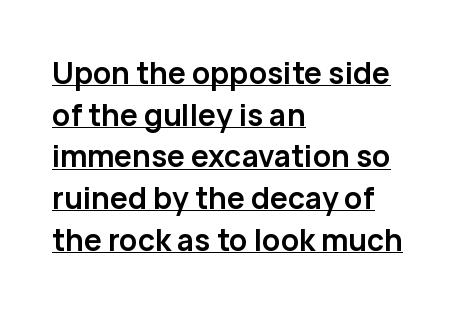
The glyphs have the mass of a bold cut. The setting favours the left margin, as ordinary paragraphs usually do. Is there much room between lines? A standard amount, neither cramped nor airy. Is this a fixed-width face? No — the glyphs have proportional, varying widths. Observe the ordinary spacing: letters are neighbours, not strangers. This sample uses an upright cut, with every glyph sitting square on the baseline.
